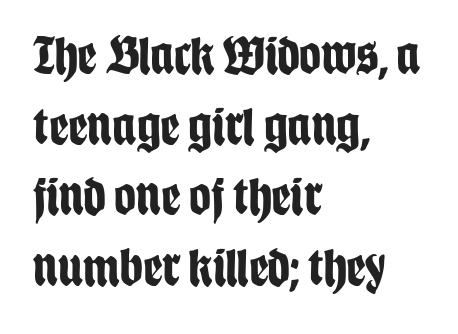
The image shows 54 px bold, condensed sans-serif type, upright; set left-aligned, normal line spacing (1.31x), normal letter spacing, not underlined; low stroke contrast and a large x-height.
